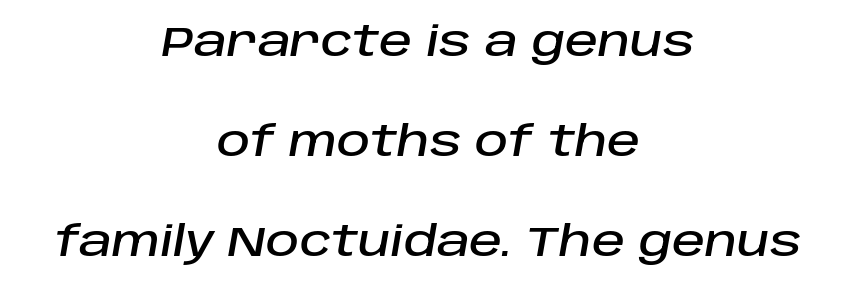
Words float on clear page, feet unadorned. A great deal of white space separates one row of letters from the next. These lines stack symmetrically, like a column narrowing and widening about its center. A typesetter would mark this as italic.
